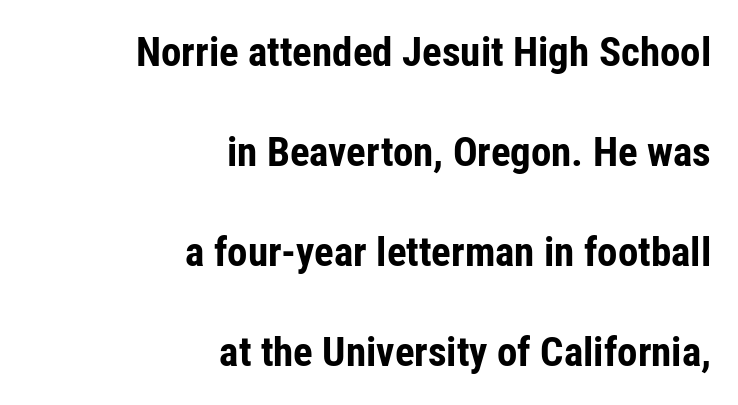
Q: Is the text bold? A: Yes.
Q: Is the text italic (slanted)? A: No, it is upright.
Q: Is the typeface a serif or a sans-serif typeface? A: Sans-serif.
Q: Is the text underlined? A: No.
Q: How is the paragraph aligned? A: Right-aligned.
Q: Is the spacing between letters normal or unusually wide? A: Normal.
Q: Is the spacing between lines tight, normal or loose? A: Loose.
Q: Width (condensed, normal, or wide)? A: Condensed.
Q: Stroke contrast? A: Low.
Q: x-height? A: Medium.
Q: Monospaced? A: No.
